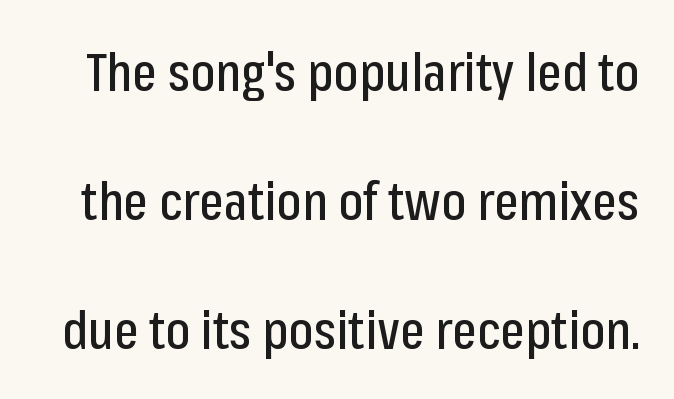
Q: Is the text italic (slanted)? A: No, it is upright.
Q: Is the typeface a serif or a sans-serif typeface? A: Sans-serif.
Q: Is the text underlined? A: No.
Q: Is the spacing between letters normal or unusually wide? A: Normal.
Q: Is the spacing between lines tight, normal or loose? A: Loose.
Q: Width (condensed, normal, or wide)? A: Condensed.
Q: Stroke contrast? A: Low.
Q: x-height? A: Medium.
Q: Monospaced? A: No.
